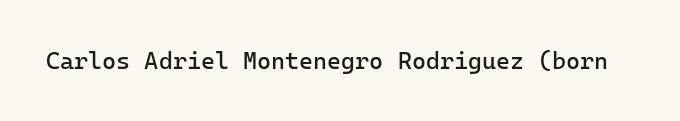
Q: Is the text bold? A: No.
Q: Is the text italic (slanted)? A: No, it is upright.
Q: Is the text underlined? A: No.
Q: Is the spacing between letters normal or unusually wide? A: Normal.
